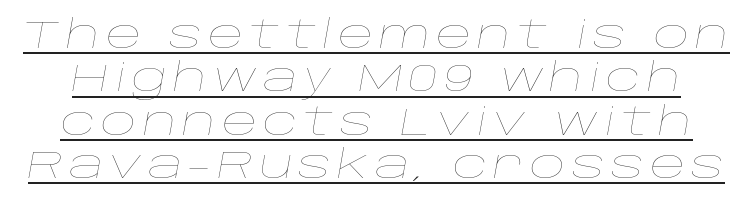
Q: Is the text bold? A: No.
Q: Is the text italic (slanted)? A: Yes, it leans right by about 10 degrees.
Q: Is the text underlined? A: Yes.
Q: Is the spacing between lines tight, normal or loose? A: Tight.
Q: Width (condensed, normal, or wide)? A: Wide.
Q: Stroke contrast? A: Low.
Q: x-height? A: Large.
Q: Monospaced? A: No.
